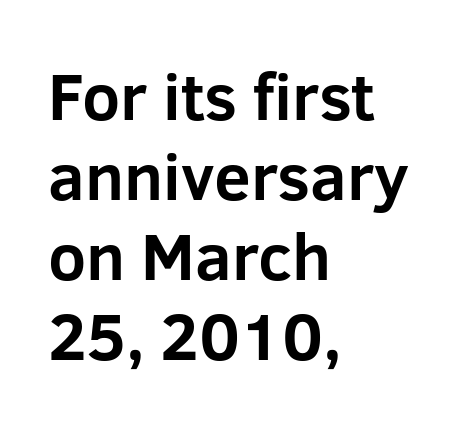
The letters carry no serifs — their stems end cleanly without finishing strokes. This rendering leaves character spacing at its baseline value. Unlike italic type, these characters show no tilt at all. The ragged edge is on the right, which tells us the setting is flush left. Summary of weight: heavy, a full bold. Each letter keeps its own natural width here, so spacing adapts to shape.
